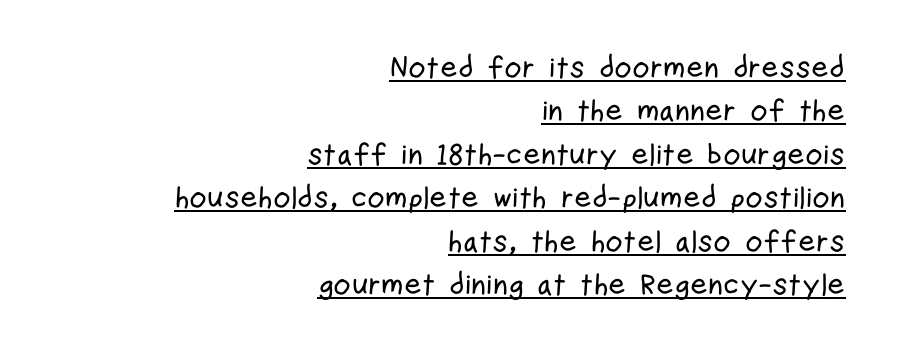
Q: Is the text italic (slanted)? A: No, it is upright.
Q: Is the typeface a serif or a sans-serif typeface? A: Sans-serif.
Q: Is the text underlined? A: Yes.
Q: How is the paragraph aligned? A: Right-aligned.
Q: Is the spacing between letters normal or unusually wide? A: Normal.
Q: Is the spacing between lines tight, normal or loose? A: Normal.
Q: Width (condensed, normal, or wide)? A: Condensed.
Q: Stroke contrast? A: Low.
Q: x-height? A: Medium.
Q: Monospaced? A: No.
